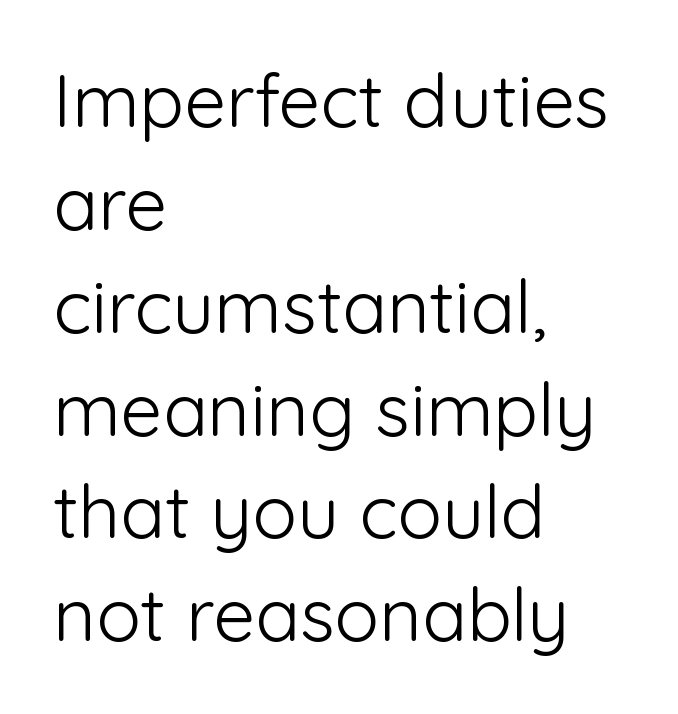
Character widths vary here, with narrow letters taking less room than wide ones. Nope, not italic — everything's standing straight. Examine the stroke ends and you'll find no serifs. The passage shown is not underscored anywhere. These lines are set flush left with a ragged right edge.
